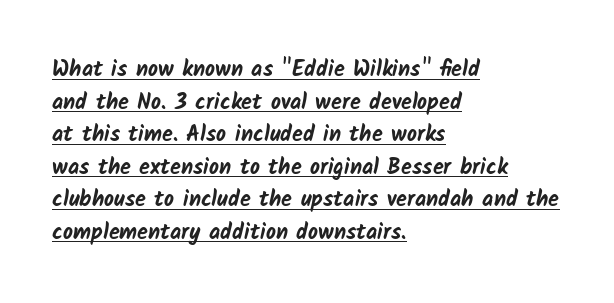
{"bold": "yes", "underline": "yes", "align": "left", "line_spacing": "normal", "line_spacing_ratio": 1.48, "letter_spacing": "normal", "letter_spacing_em": 0.0, "glyph_px": 22}
